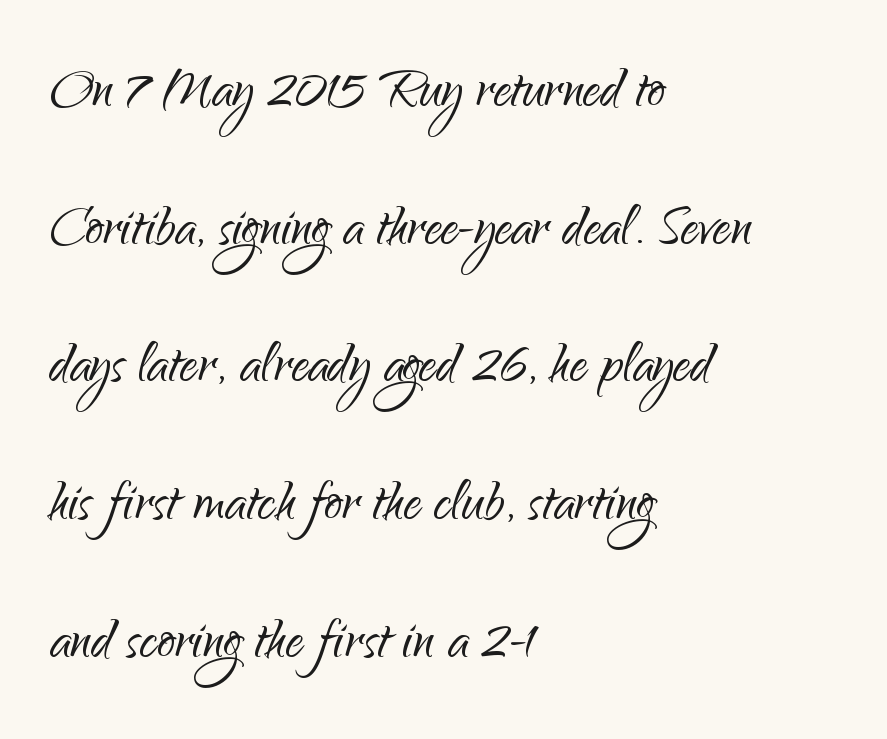
The image shows 71 px light sans-serif type; set left-aligned, loose line spacing (1.94x), normal letter spacing, not underlined; low stroke contrast and a small x-height.
